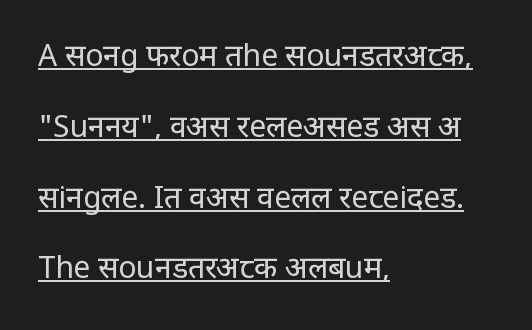
Q: Is the text bold? A: No.
Q: Is the text italic (slanted)? A: No, it is upright.
Q: Is the typeface a serif or a sans-serif typeface? A: Sans-serif.
Q: Is the text underlined? A: Yes.
Q: How is the paragraph aligned? A: Left-aligned.
Q: Is the spacing between letters normal or unusually wide? A: Normal.
Q: Is the spacing between lines tight, normal or loose? A: Loose.
Q: Width (condensed, normal, or wide)? A: Condensed.
Q: Stroke contrast? A: Low.
Q: x-height? A: Large.
Q: Monospaced? A: No.
